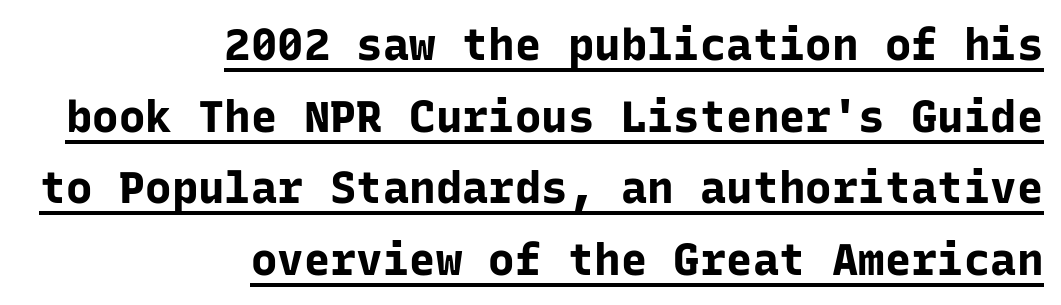
The line-height multiplier appears to be the usual default. Fixed-width glyphs throughout — classic coding-font behaviour. Honestly, the letter spacing is just normal — you wouldn't notice it. Visually the block forms a straight wall on the right and a jagged coastline on the left. Each letter's strokes conclude bluntly, with no projecting serifs.
